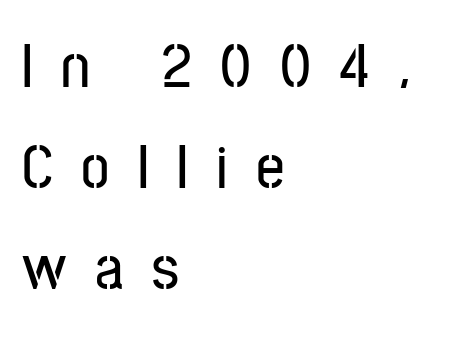
Baseline-to-baseline distance is the conventional proportion of letter height. Posture: vertical. The gaps between neighbouring characters are conspicuously large. The face used here is a sans, in the tradition of grotesques and geometrics.
